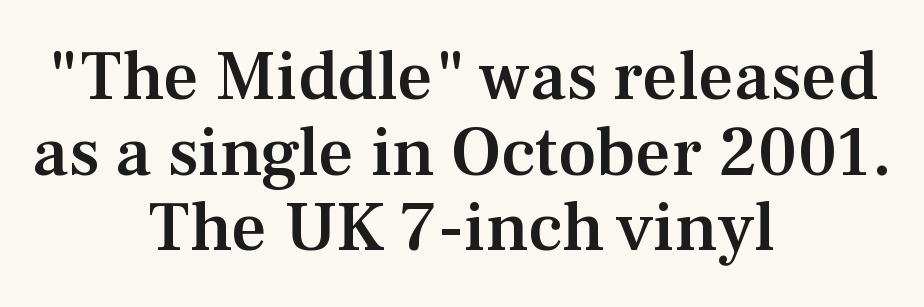
{"serif": "yes", "italic": "no", "bold": "semi", "weight": "semibold", "width": "normal", "stroke_contrast": "medium", "x_height": "medium", "monospaced": "no", "underline": "no", "align": "center", "line_spacing": "tight", "line_spacing_ratio": 1.08, "letter_spacing": "normal", "letter_spacing_em": 0.0, "glyph_px": 70}
